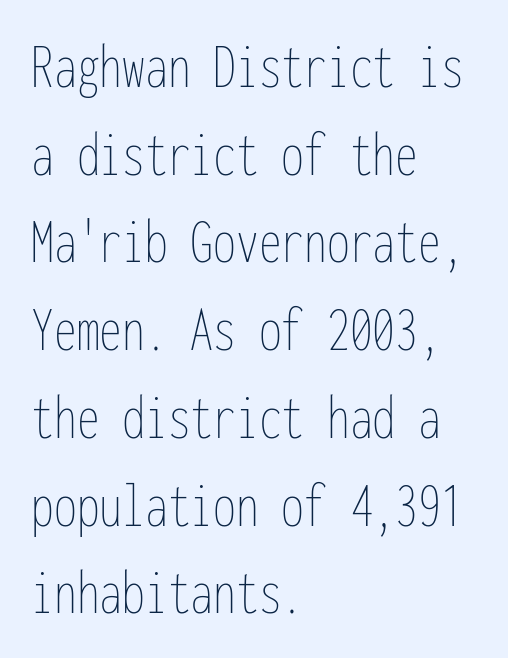
The passage shown is not bold in any degree. Every row of glyphs begins at an identical x-position on the left. Each word holds together tightly as a unit, with standard inter-letter gaps. Think of a typewriter: that constant character pitch is what you see here.
